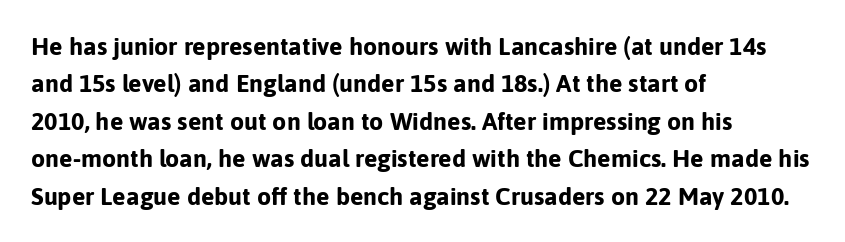
The image shows 25 px bold type, upright; set left-aligned, normal line spacing (1.5x), normal letter spacing, not underlined.
